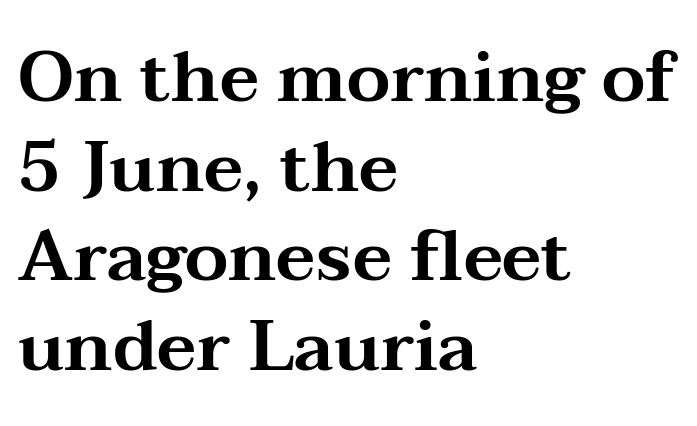
{"serif": "yes", "italic": "no", "width": "wide", "stroke_contrast": "medium", "x_height": "medium", "monospaced": "no", "underline": "no", "align": "left", "line_spacing": "normal", "line_spacing_ratio": 1.28, "letter_spacing": "normal", "letter_spacing_em": 0.0, "glyph_px": 70}
